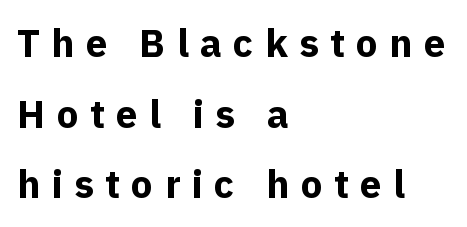
The image shows 39 px bold sans-serif type, upright; set left-aligned, line spacing 1.81x, unusually wide letter spacing (+0.29 em), not underlined; a medium x-height.
